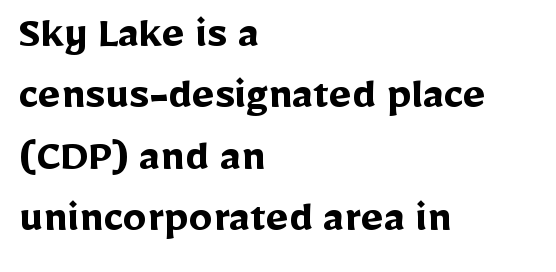
What stands out about the letter spacing? Nothing — it is the standard amount. Regarding serifs, this sample does without them. A dark, heavy texture on the line: the type is bold. A typesetter would call this leading conventional body-copy spacing. Rendered with straight, roman letterforms.
